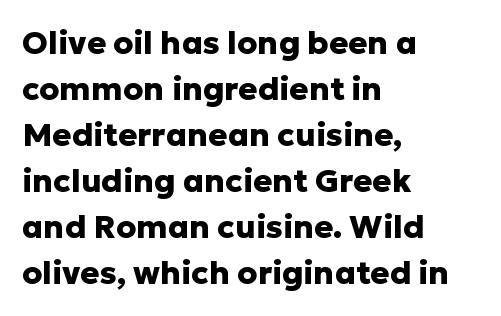
{"serif": "no", "italic": "no", "bold": "yes", "weight": "heavy", "width": "normal", "stroke_contrast": "low", "x_height": "medium", "monospaced": "no", "underline": "no", "align": "left", "line_spacing": "normal", "line_spacing_ratio": 1.44, "letter_spacing": "normal", "letter_spacing_em": 0.0, "glyph_px": 32}
